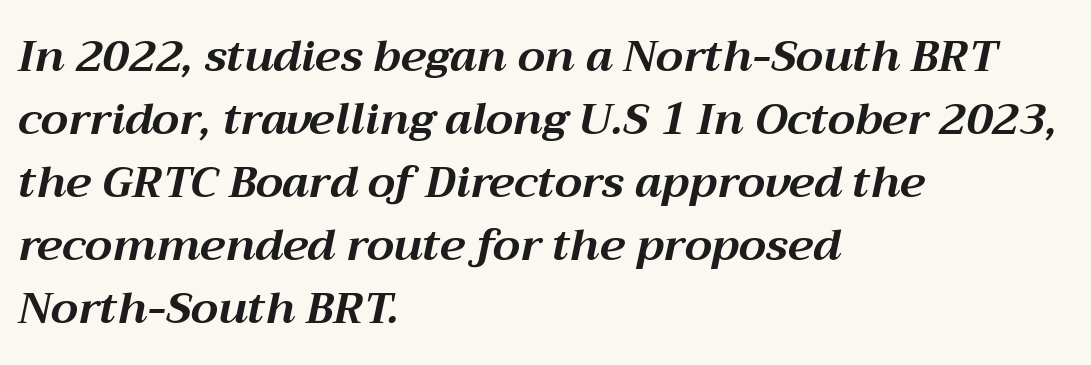
The text carries the slant typical of an italic or oblique font. Casual observation: everything's shoved over to the left. The font is running at its bold setting. Just letters on the line, the space beneath them empty. Proportional: the letters do not fall into vertical columns.
